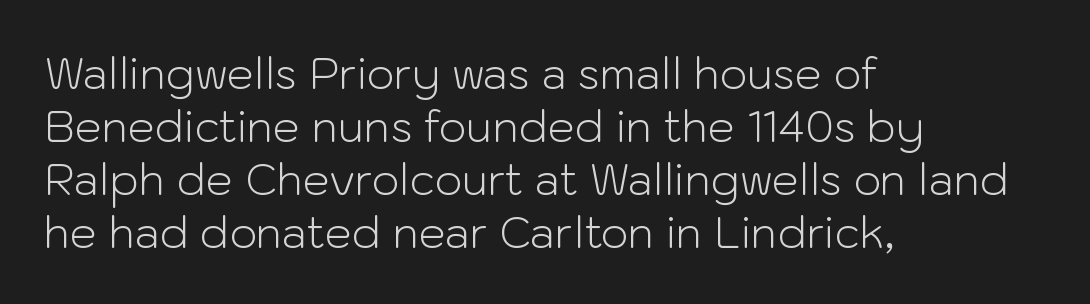
The image shows 43 px light sans-serif type, upright; set left-aligned, line spacing 1.23x, normal letter spacing, not underlined; low stroke contrast and a medium x-height.
